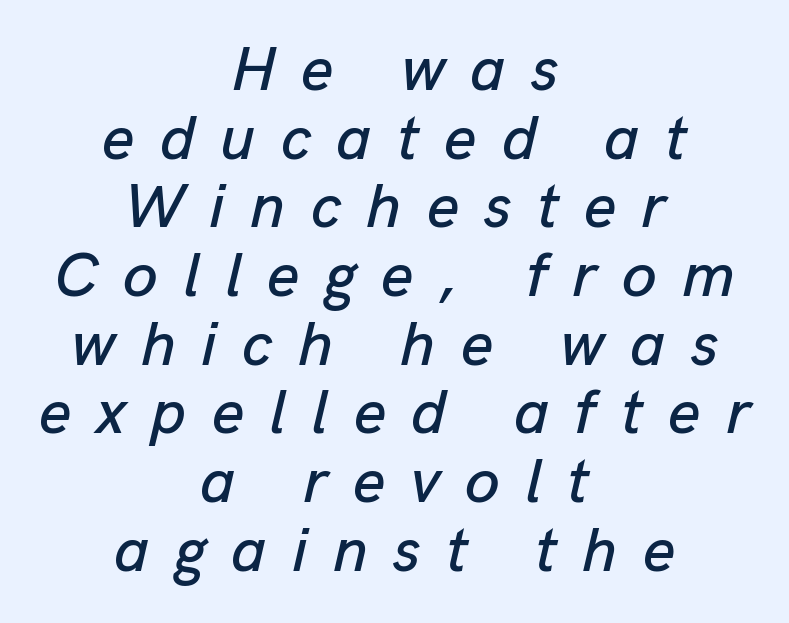
The image shows 63 px text type, italic (leaning right); set centered, tight line spacing (1.09x), unusually wide letter spacing (+0.4 em), not underlined; low stroke contrast and a medium x-height.
